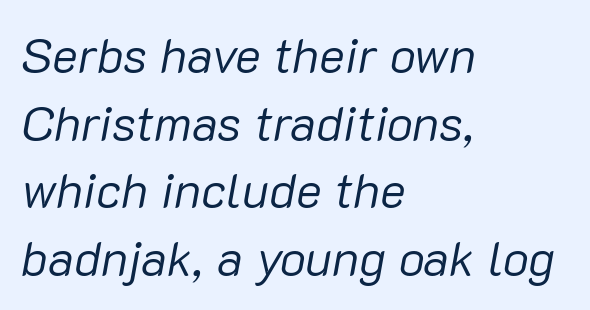
Q: Is the text bold? A: No.
Q: Is the text italic (slanted)? A: Yes, it leans right by about 10 degrees.
Q: Is the text underlined? A: No.
Q: How is the paragraph aligned? A: Left-aligned.
Q: Is the spacing between letters normal or unusually wide? A: Normal.
Q: Is the spacing between lines tight, normal or loose? A: Normal.
Q: Width (condensed, normal, or wide)? A: Normal.
Q: Stroke contrast? A: Low.
Q: x-height? A: Medium.
Q: Monospaced? A: No.
